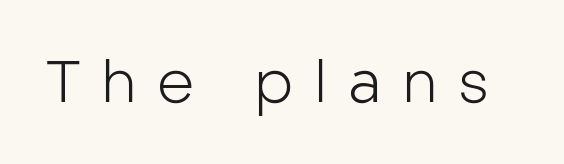
Q: Is the text bold? A: No.
Q: Is the text italic (slanted)? A: No, it is upright.
Q: Is the typeface a serif or a sans-serif typeface? A: Sans-serif.
Q: Is the text underlined? A: No.
Q: Is the spacing between letters normal or unusually wide? A: Unusually wide.
Q: Width (condensed, normal, or wide)? A: Normal.
Q: Stroke contrast? A: Low.
Q: x-height? A: Medium.
Q: Monospaced? A: No.
